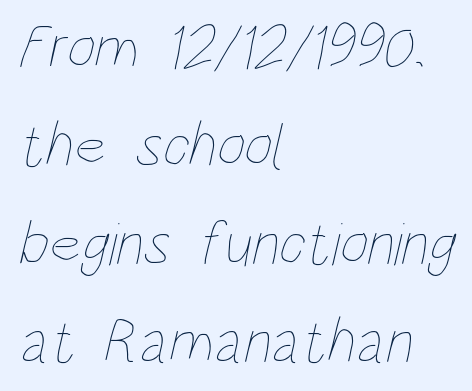
The image shows 62 px thin, condensed type; set left-aligned, normal line spacing (1.58x), normal letter spacing, not underlined; low stroke contrast and a large x-height.
